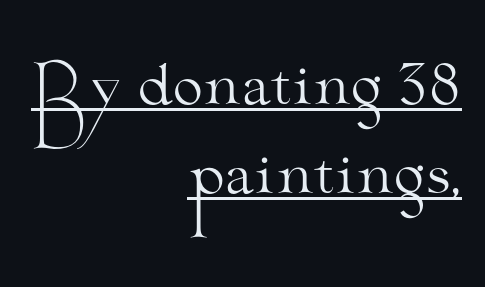
Q: Is the text bold? A: No.
Q: Is the text italic (slanted)? A: No, it is upright.
Q: Is the typeface a serif or a sans-serif typeface? A: Serif.
Q: Is the text underlined? A: Yes.
Q: How is the paragraph aligned? A: Right-aligned.
Q: Is the spacing between letters normal or unusually wide? A: Normal.
Q: Is the spacing between lines tight, normal or loose? A: Normal.
Q: Width (condensed, normal, or wide)? A: Wide.
Q: Stroke contrast? A: Medium.
Q: x-height? A: Small.
Q: Monospaced? A: No.
